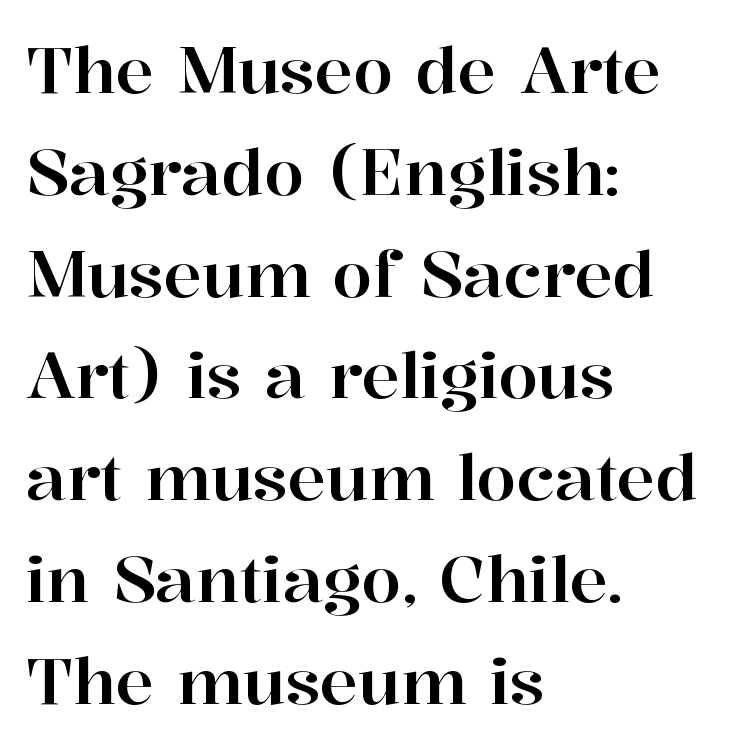
Leading matches the norm, producing a regular column. Has an underline been added? It has not. The passage shown is typeset with a serif family. The setting favours the left margin, as ordinary paragraphs usually do. Varying glyph widths throughout — classic text-font behaviour.
